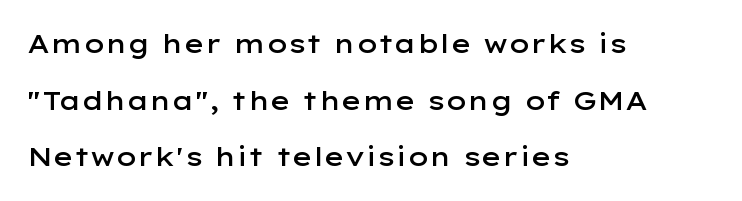
The lines are quadded left. Nope, not italic — everything's standing straight. Descender tails drop into unmarked territory. The lines are spread far apart with generous leading. Strokes here are thickened, but only to semibold level. Nothing unusual about the tracking: characters are spaced as the font intends.
